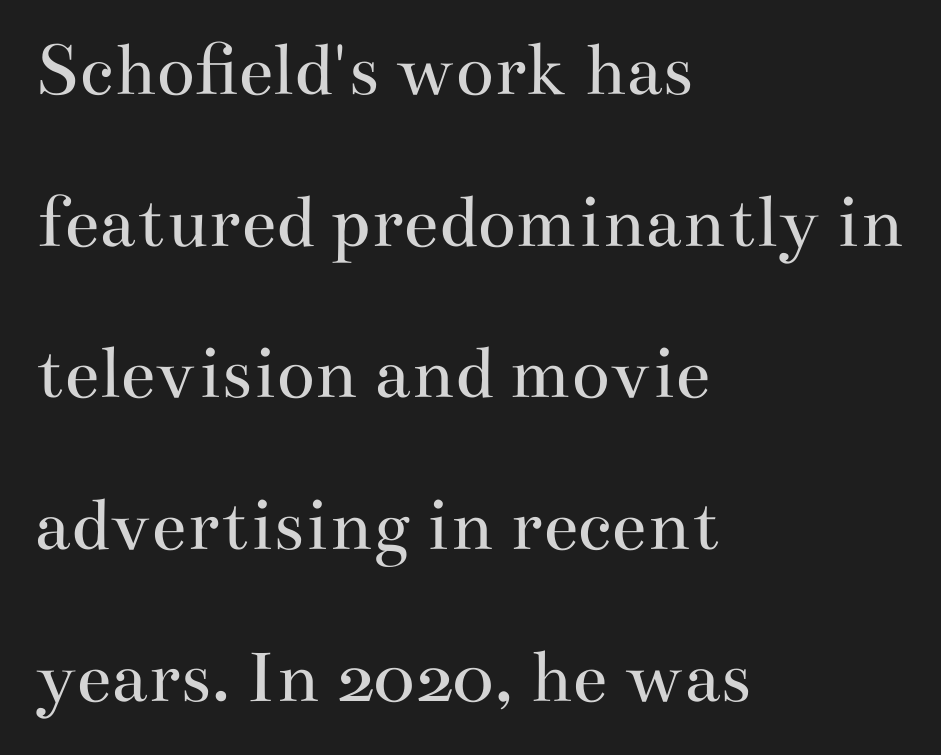
{"serif": "yes", "italic": "no", "bold": "no", "weight": "regular", "width": "wide", "stroke_contrast": "medium", "x_height": "small", "monospaced": "no", "underline": "no", "align": "left", "line_spacing": "loose", "line_spacing_ratio": 1.92, "letter_spacing": "normal", "letter_spacing_em": 0.0, "glyph_px": 79}
